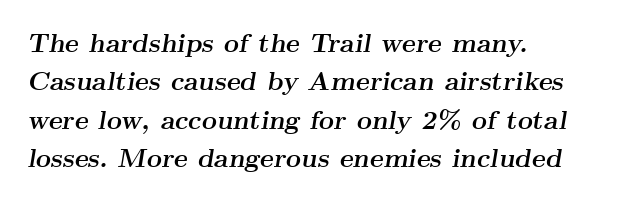
Q: Is the text bold? A: Yes.
Q: Is the text italic (slanted)? A: Yes, it leans right by about 9 degrees.
Q: Is the text underlined? A: No.
Q: How is the paragraph aligned? A: Left-aligned.
Q: Is the spacing between letters normal or unusually wide? A: Normal.
Q: Is the spacing between lines tight, normal or loose? A: Normal.
